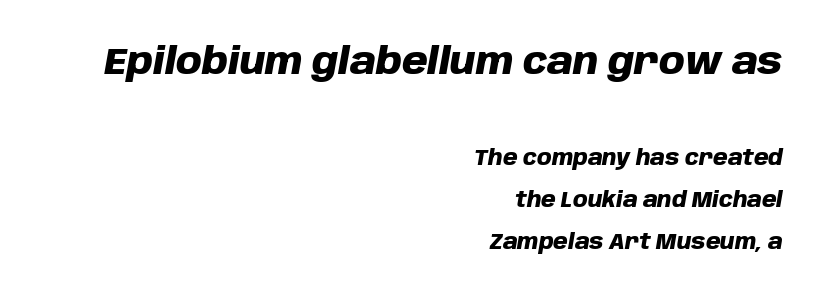
The image shows 37 px heavy type, italic (leaning right); set right-aligned, loose line spacing (2.01x), normal letter spacing, not underlined; the first (top) block is 1.76x larger; low stroke contrast and a large x-height.
